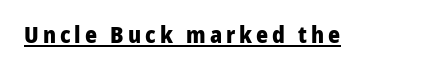
{"italic": "no", "bold": "yes", "underline": "yes", "glyph_px": 23}
